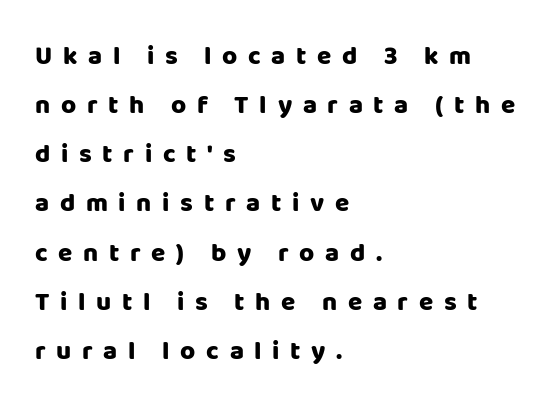
The tracking reads as deliberately expanded to a designer's eye. The face used here has the dense, thick strokes of a bold. The area under the type is left untouched. Leftover space on each line is placed entirely after the last word. Do the letters lean? They stand straight.
